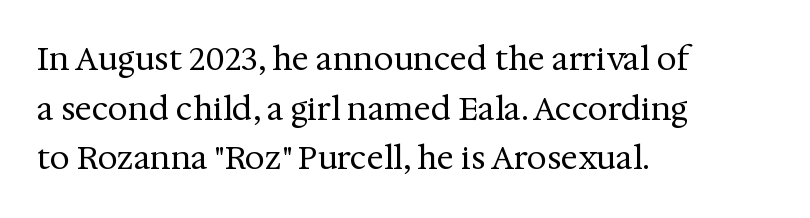
Q: Is the text bold? A: No.
Q: Is the text italic (slanted)? A: No, it is upright.
Q: Is the typeface a serif or a sans-serif typeface? A: Serif.
Q: Is the text underlined? A: No.
Q: How is the paragraph aligned? A: Left-aligned.
Q: Is the spacing between letters normal or unusually wide? A: Normal.
Q: Is the spacing between lines tight, normal or loose? A: Normal.
Q: Width (condensed, normal, or wide)? A: Normal.
Q: Stroke contrast? A: Medium.
Q: x-height? A: Medium.
Q: Monospaced? A: No.
